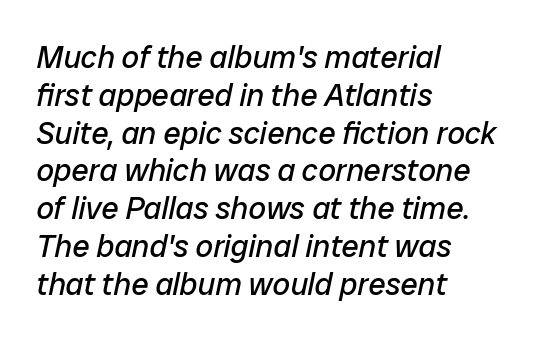
The image shows 31 px regular-weight type, italic (leaning right); set left-aligned, line spacing 1.22x, normal letter spacing, not underlined; low stroke contrast and a medium x-height.
